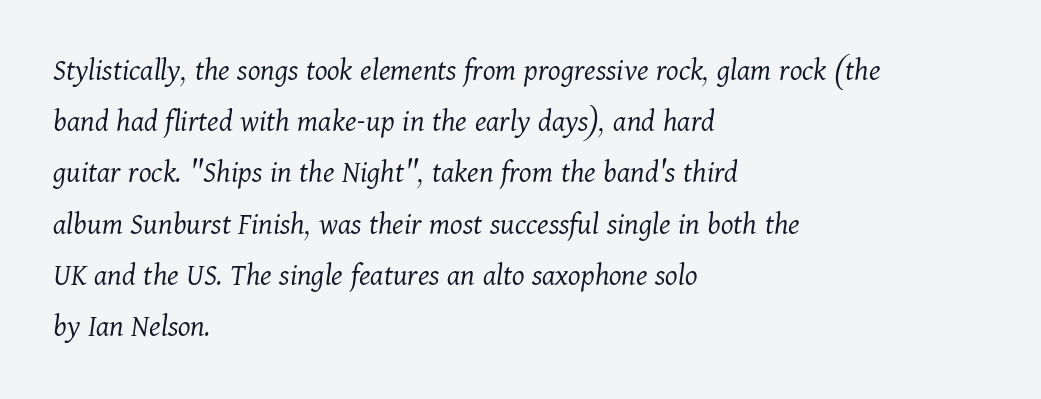
{"serif": "yes", "italic": "yes", "lean": "right", "slant_degrees": 11, "bold": "no", "weight": "light", "width": "normal", "stroke_contrast": "medium", "x_height": "medium", "monospaced": "no", "underline": "no", "align": "left", "line_spacing": "normal", "line_spacing_ratio": 1.6, "letter_spacing": "normal", "letter_spacing_em": 0.0, "glyph_px": 32}
